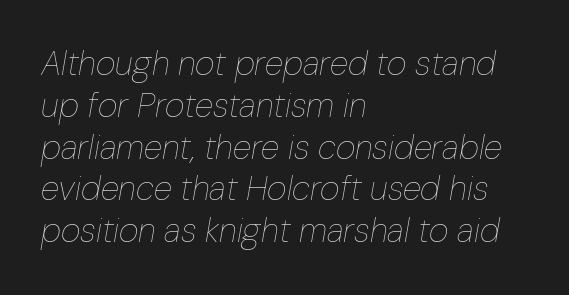
The image shows 34 px thin, condensed type, italic (leaning right); set left-aligned, line spacing 1.23x, normal letter spacing, not underlined; low stroke contrast and a medium x-height.
